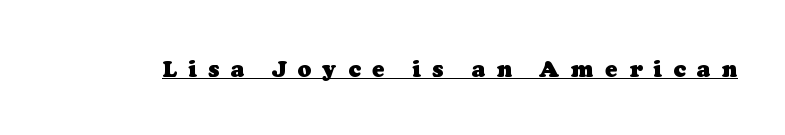
I'd describe the lettering as bold — thick and assertive. This rendering widens character spacing well past its baseline value. Caption: lettering with a line underneath.
